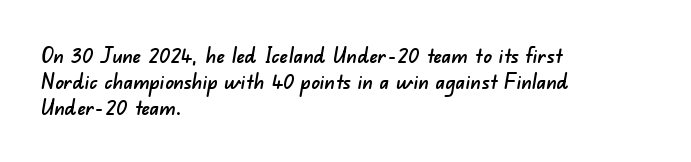
Q: Is the text underlined? A: No.
Q: How is the paragraph aligned? A: Left-aligned.
Q: Is the spacing between letters normal or unusually wide? A: Normal.
